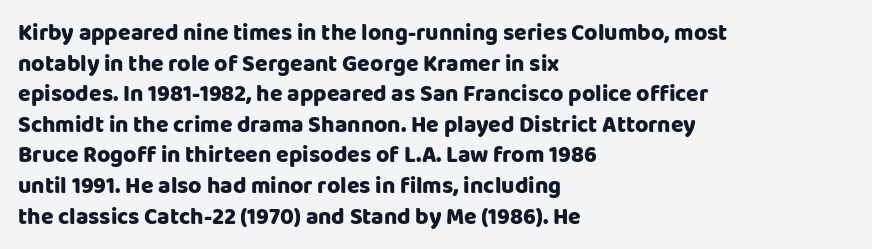
Q: Is the text italic (slanted)? A: No, it is upright.
Q: Is the text underlined? A: No.
Q: How is the paragraph aligned? A: Left-aligned.
Q: Is the spacing between letters normal or unusually wide? A: Normal.
Q: Is the spacing between lines tight, normal or loose? A: Normal.
